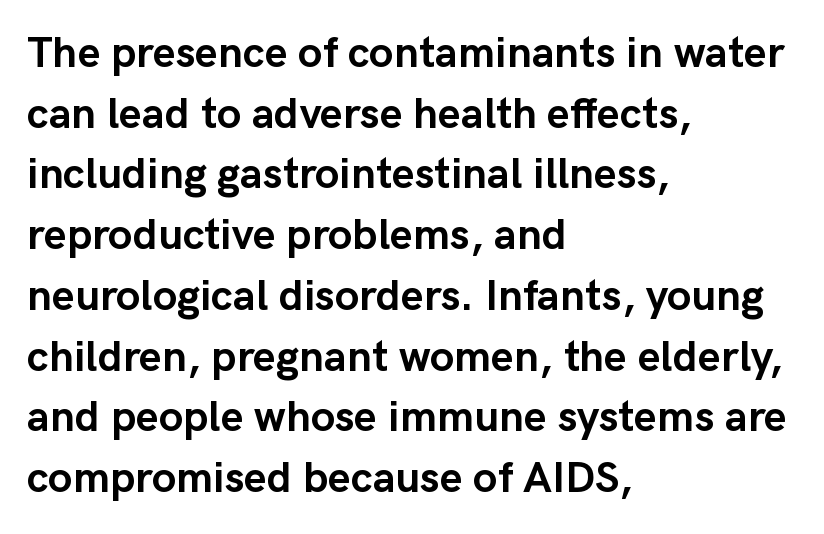
Every stem runs plumb, perpendicular to the baseline. Here the glyphs are tracked normally, forming tight word shapes. A normal amount of white space separates one row of letters from the next. Look at the bottom of the vertical strokes: they stop flat, with no serifs. Every letter is thick-stroked: bold, no question. This sample has the flowing, uneven cadence of proportional lettering.
